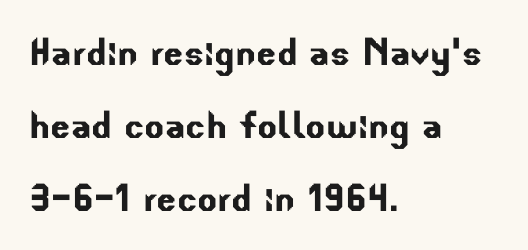
The image shows 47 px sans-serif type; set left-aligned, normal line spacing (1.55x), normal letter spacing, not underlined; low stroke contrast and a small x-height.
